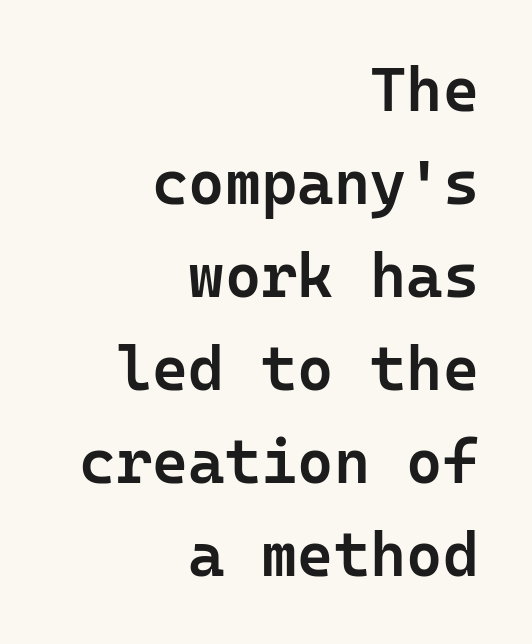
{"serif": "no", "italic": "no", "bold": "semi", "weight": "semibold", "width": "normal", "stroke_contrast": "low", "x_height": "medium", "monospaced": "yes", "underline": "no", "align": "right", "line_spacing": "normal", "line_spacing_ratio": 1.5, "letter_spacing": "normal", "letter_spacing_em": 0.0, "glyph_px": 62}
